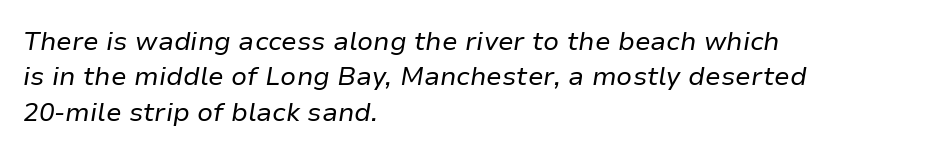
Horizontal alignment here is leftward, the default for most running prose. Does extra space separate the letters? No, they use regular spacing. Notice how the stems are inclined rather than vertical — that's the hallmark of italics. This rendering features lettering with no underline. Heaviness? Minimal to ordinary, like unemphasized prose. Summary of vertical rhythm: regular, with standard interline spacing.
